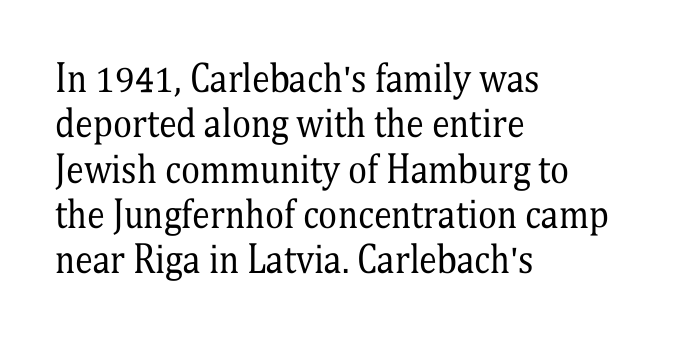
{"serif": "yes", "italic": "no", "bold": "no", "weight": "regular", "width": "condensed", "stroke_contrast": "medium", "x_height": "medium", "monospaced": "no", "underline": "no", "align": "left", "line_spacing": "normal", "line_spacing_ratio": 1.26, "letter_spacing": "normal", "letter_spacing_em": 0.0, "glyph_px": 36}
